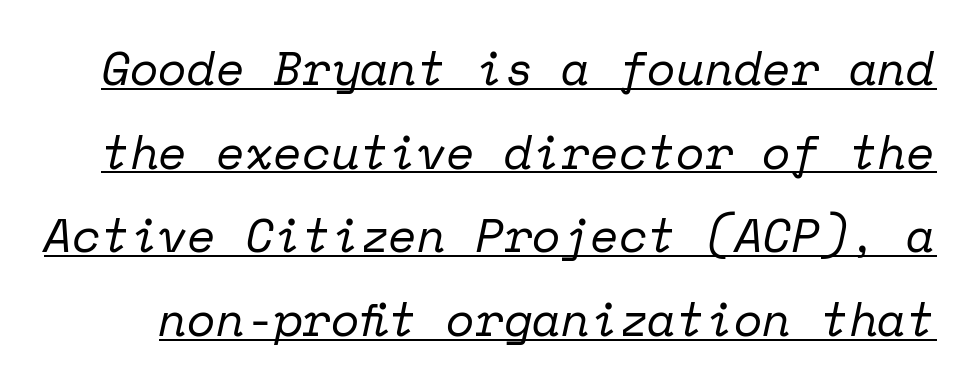
The image shows 47 px regular-weight serif type, italic (leaning right), monospaced; set line spacing 1.78x, normal letter spacing, underlined; low stroke contrast and a medium x-height.
